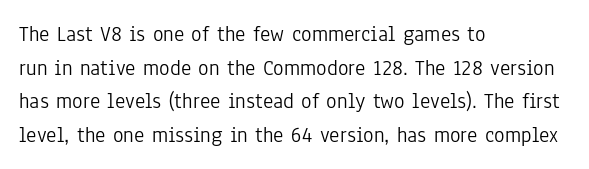
{"italic": "no", "bold": "no", "underline": "no", "align": "left", "line_spacing": "normal", "line_spacing_ratio": 1.53, "letter_spacing": "normal", "letter_spacing_em": 0.0, "glyph_px": 22}
